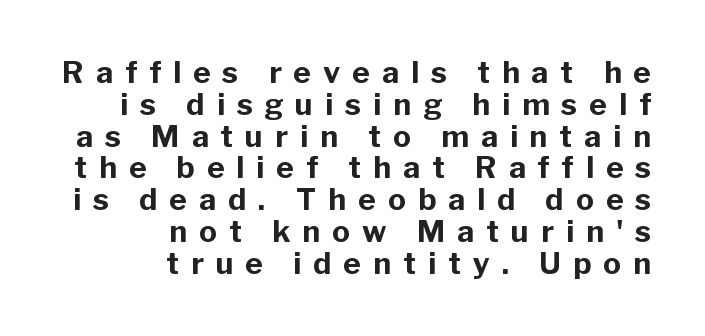
Honestly, the letter spacing is so wide it's the main thing you notice. Look at the bottom of the vertical strokes: they stop flat, with no serifs. Heavy-handed strokes throughout: this text is bold. A typesetter would call this proportional, since set widths differ per character. Posture: upright roman. These lines are set flush right with a ragged left edge.
